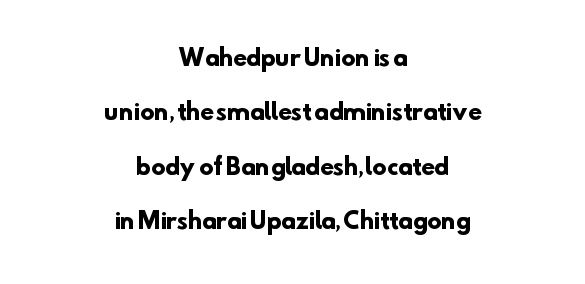
Q: Is the text bold? A: Yes.
Q: Is the text underlined? A: No.
Q: How is the paragraph aligned? A: Centered.
Q: Is the spacing between letters normal or unusually wide? A: Normal.
Q: Is the spacing between lines tight, normal or loose? A: Loose.
